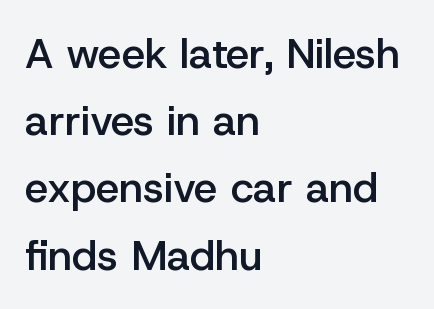
What weight is shown? A semibold, between regular and bold. Classification — sans serif. Do the letters lean? They stand straight. Where is the straight margin? On the left. Does extra space separate the letters? No, they use regular spacing. Decoration check: the copy has no underline.
